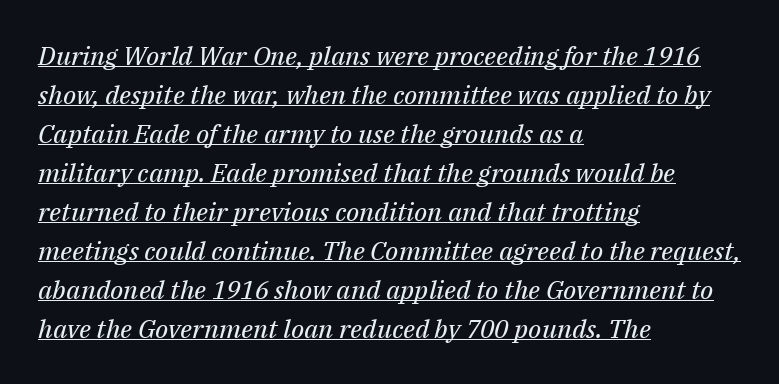
Students, note that the glyphs here touch the page at normal intervals. This sample uses an oblique cut, with every glyph tilted off the vertical. Vertical spacing — default. Does the copy run flush right? No — it runs flush left. Caption: lettering with a line underneath.
